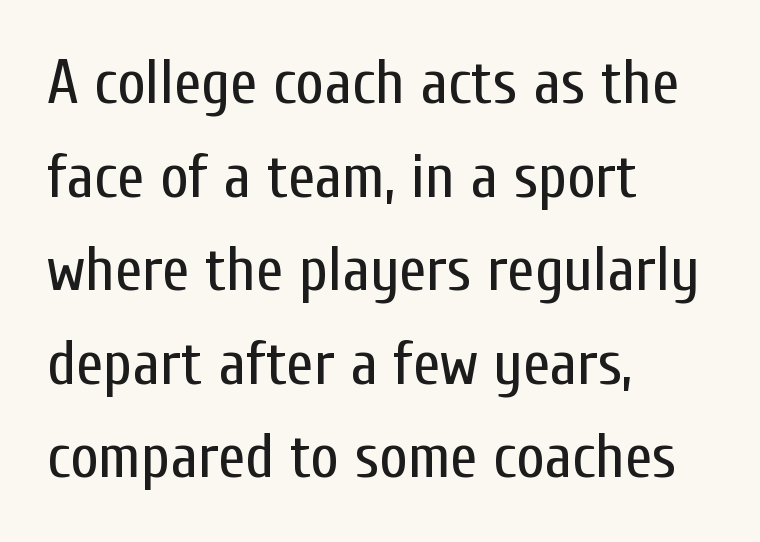
The image shows 62 px regular-weight, condensed sans-serif type, upright; set left-aligned, normal line spacing (1.51x), normal letter spacing, not underlined; low stroke contrast and a medium x-height.
